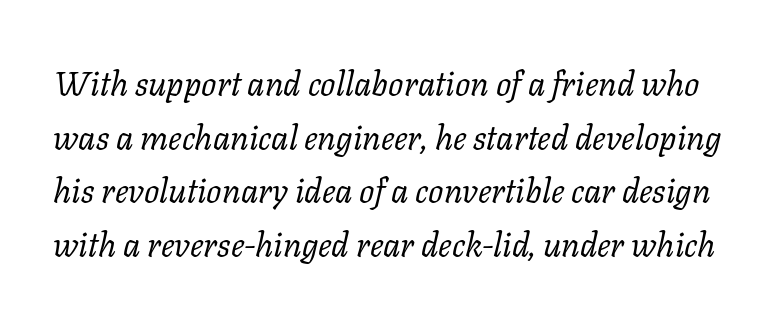
The image shows 34 px regular-weight serif type, italic (leaning right); set normal line spacing (1.58x), normal letter spacing, not underlined; low stroke contrast and a medium x-height.
